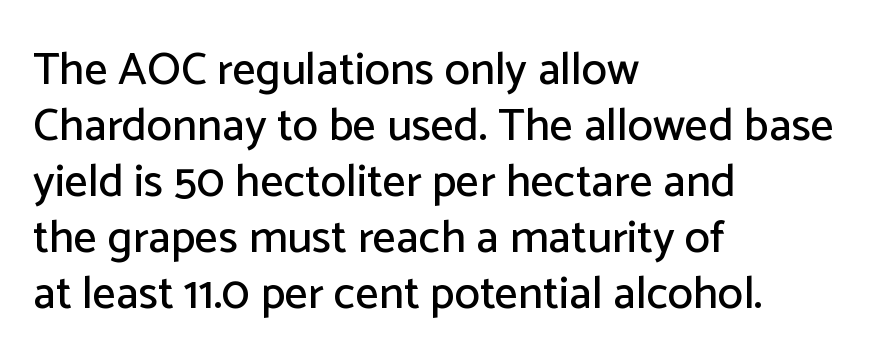
Q: Is the text italic (slanted)? A: No, it is upright.
Q: Is the typeface a serif or a sans-serif typeface? A: Sans-serif.
Q: Is the text underlined? A: No.
Q: How is the paragraph aligned? A: Left-aligned.
Q: Is the spacing between letters normal or unusually wide? A: Normal.
Q: Width (condensed, normal, or wide)? A: Normal.
Q: Stroke contrast? A: Low.
Q: x-height? A: Medium.
Q: Monospaced? A: No.
